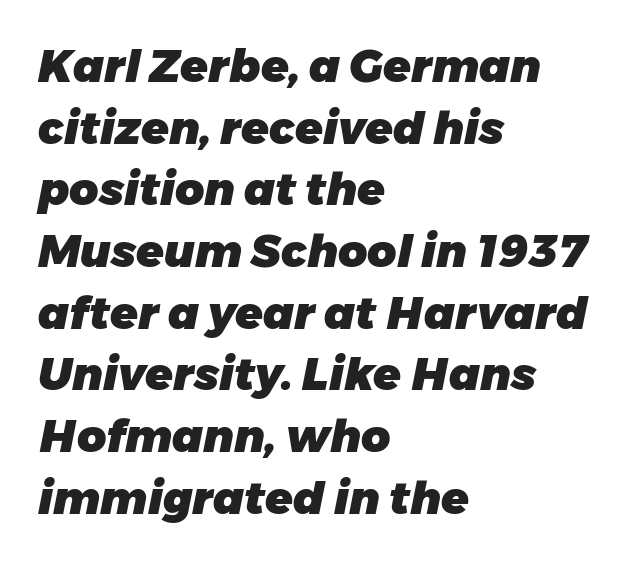
The image shows 45 px heavy type, italic (leaning right); set left-aligned, normal line spacing (1.37x), normal letter spacing, not underlined; low stroke contrast and a medium x-height.
